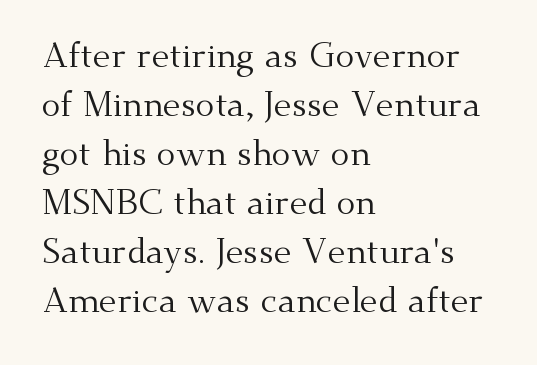
{"serif": "yes", "italic": "no", "bold": "no", "weight": "regular", "width": "normal", "stroke_contrast": "medium", "x_height": "small", "monospaced": "no", "underline": "no", "align": "left", "line_spacing": "normal", "line_spacing_ratio": 1.4, "letter_spacing": "normal", "letter_spacing_em": 0.0, "glyph_px": 35}
